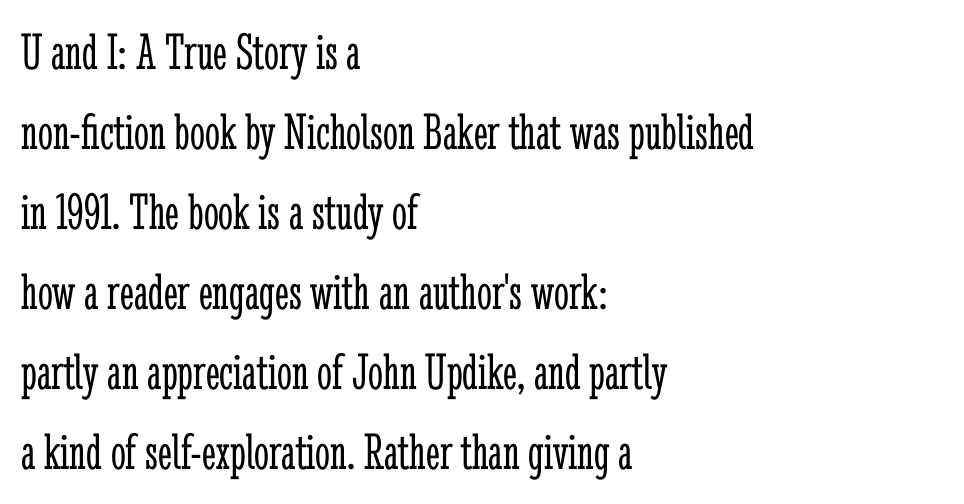
Q: Is the text bold? A: No.
Q: Is the text italic (slanted)? A: No, it is upright.
Q: Is the typeface a serif or a sans-serif typeface? A: Serif.
Q: Is the text underlined? A: No.
Q: How is the paragraph aligned? A: Left-aligned.
Q: Is the spacing between letters normal or unusually wide? A: Normal.
Q: Is the spacing between lines tight, normal or loose? A: Normal.
Q: Width (condensed, normal, or wide)? A: Condensed.
Q: Stroke contrast? A: Low.
Q: x-height? A: Medium.
Q: Monospaced? A: No.
